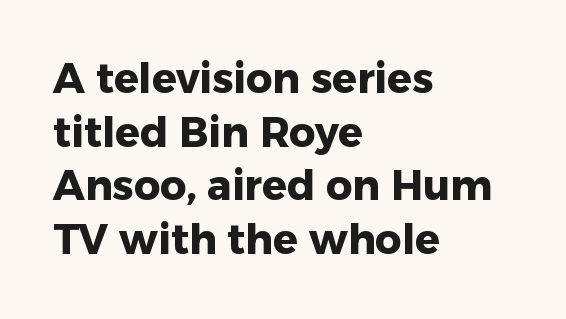
{"serif": "no", "italic": "no", "bold": "yes", "weight": "heavy", "width": "normal", "stroke_contrast": "low", "x_height": "medium", "monospaced": "no", "underline": "no", "align": "left", "line_spacing": "normal", "line_spacing_ratio": 1.31, "letter_spacing": "normal", "letter_spacing_em": 0.0, "glyph_px": 41}
